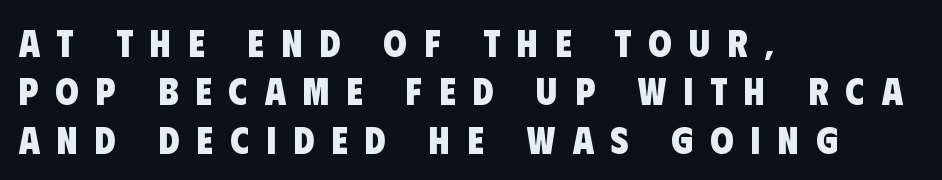
Q: Is the text bold? A: Yes.
Q: Is the typeface a serif or a sans-serif typeface? A: Sans-serif.
Q: Is the text underlined? A: No.
Q: How is the paragraph aligned? A: Left-aligned.
Q: Is the spacing between letters normal or unusually wide? A: Unusually wide.
Q: Is the spacing between lines tight, normal or loose? A: Normal.
Q: Width (condensed, normal, or wide)? A: Condensed.
Q: Stroke contrast? A: Low.
Q: x-height? A: Large.
Q: Monospaced? A: No.
